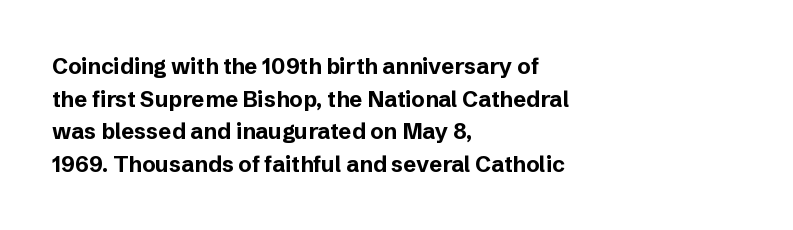
The image shows 22 px bold type, upright; set left-aligned, normal line spacing (1.48x), normal letter spacing, not underlined.
